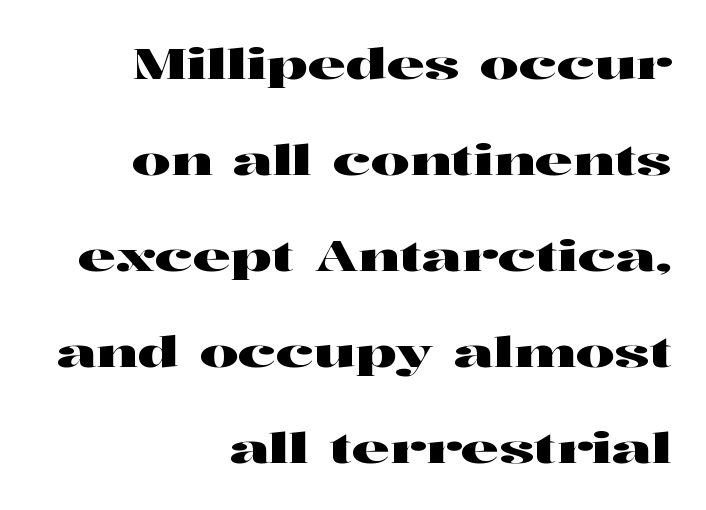
There is no visible air inserted between adjacent glyphs. Descenders are the only things crossing below the line. This sample is right-justified, so line beginnings fall wherever the words allow. Examine the stroke ends and you'll spot serifs.
